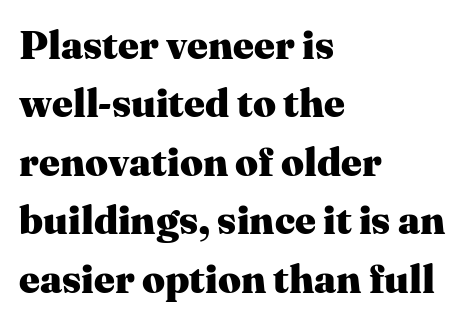
{"serif": "yes", "italic": "no", "bold": "yes", "weight": "heavy", "width": "normal", "stroke_contrast": "medium", "x_height": "medium", "monospaced": "no", "underline": "no", "align": "left", "line_spacing": "normal", "line_spacing_ratio": 1.46, "letter_spacing": "normal", "letter_spacing_em": 0.0, "glyph_px": 40}
